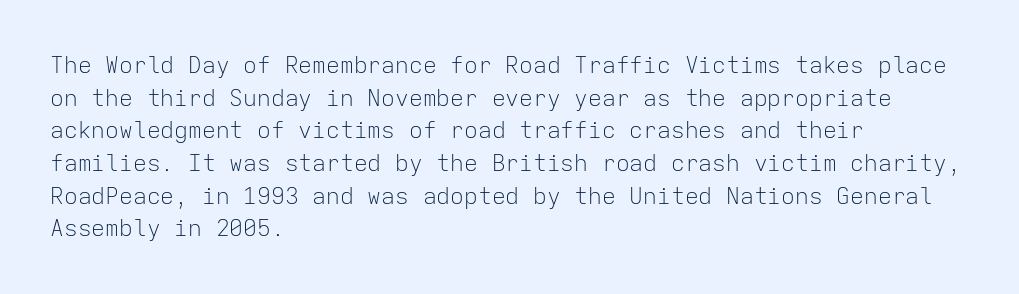
Characters follow at the spacing the type designer built in. The letterforms sit at book weight or below. Rendered with straight, roman letterforms. The rows are spaced the way most documents space them. The strip under each line holds only bare page.
